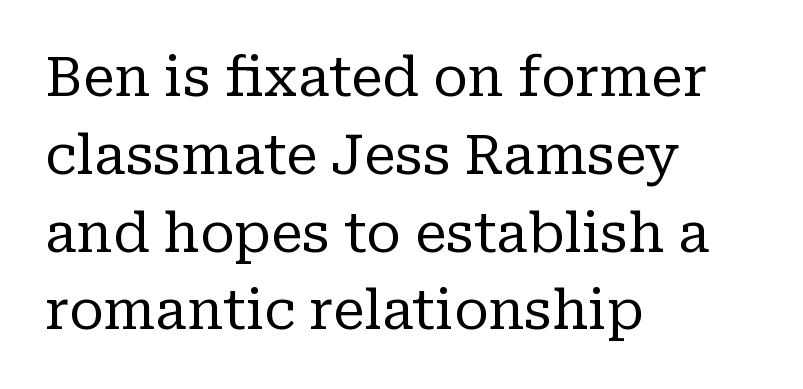
{"serif": "yes", "italic": "no", "bold": "no", "weight": "regular", "width": "normal", "stroke_contrast": "low", "x_height": "medium", "monospaced": "no", "underline": "no", "align": "left", "line_spacing": "normal", "line_spacing_ratio": 1.44, "letter_spacing": "normal", "letter_spacing_em": 0.0, "glyph_px": 54}
